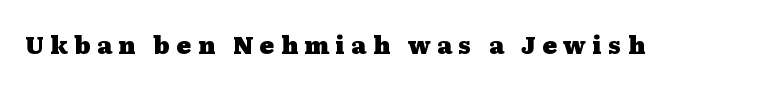
{"italic": "no", "bold": "yes", "underline": "no", "letter_spacing": "wide", "letter_spacing_em": 0.27, "glyph_px": 24}
